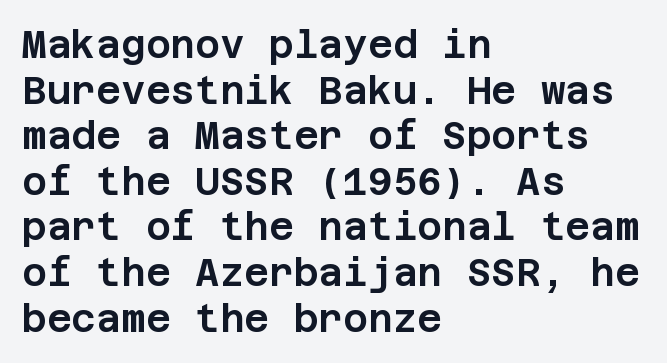
The image shows 38 px sans-serif type, upright; set left-aligned, line spacing 1.2x, normal letter spacing, not underlined; low stroke contrast and a large x-height.
